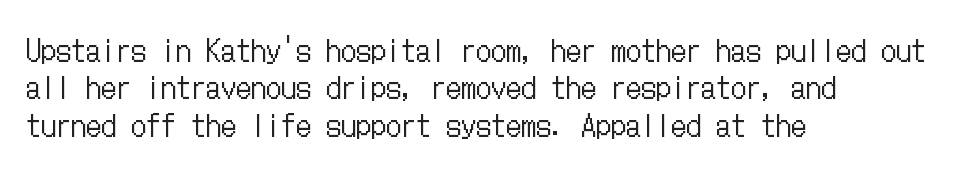
Compared with typical body copy, the letter spacing here is the same. Type without underlining. How would I describe the line gaps? Plain and ordinary. Every stem runs plumb, perpendicular to the baseline. The weight would be labelled regular, book, light, or lighter still.
